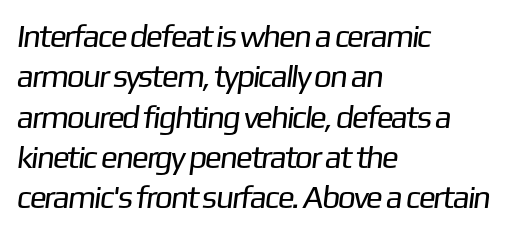
{"serif": "no", "bold": "no", "weight": "regular", "width": "normal", "stroke_contrast": "low", "x_height": "medium", "monospaced": "no", "underline": "no", "align": "left", "line_spacing": "normal", "line_spacing_ratio": 1.26, "letter_spacing": "normal", "letter_spacing_em": 0.0, "glyph_px": 32}
